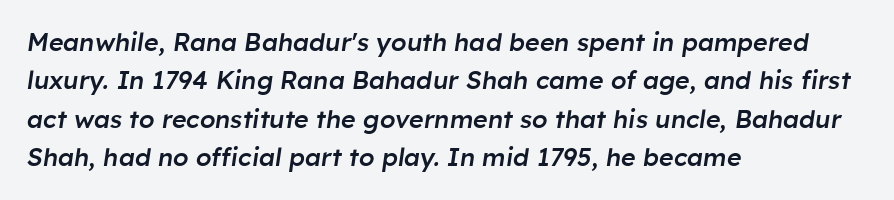
A typesetter would call this leading conventional body-copy spacing. Does the lettering tilt? It does — this is italic. These lines are set flush left with a ragged right edge. The zone under the glyphs is completely vacant. These lines carry some extra weight — a demibold, not a full bold.
